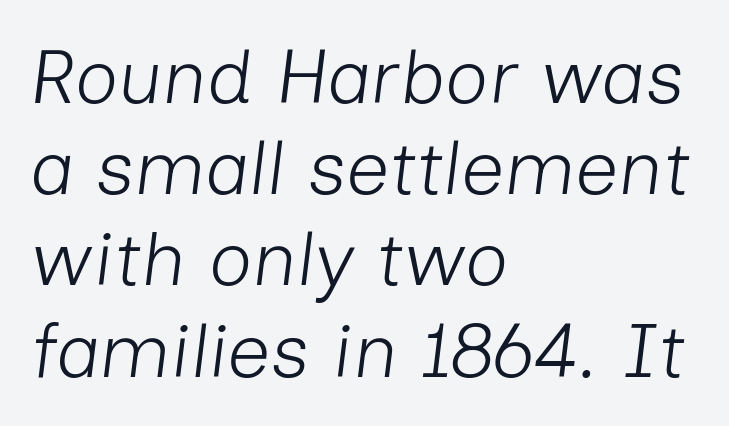
The passage shown is typed in a proportional face where columns would drift. Here the glyphs are tracked normally, forming tight word shapes. No chunkiness to these letters — they're not bold. Typeset ragged right — the left edge is the straight one. Tall strokes in this sample are angled rather than plumb. Anything drawn beneath the words? Only blank space.
